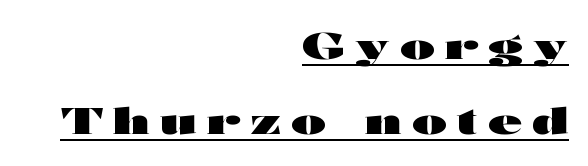
The image shows 37 px heavy, wide type, upright; set right-aligned, loose line spacing (2.02x), unusually wide letter spacing (+0.28 em), underlined; high stroke contrast and a medium x-height.
